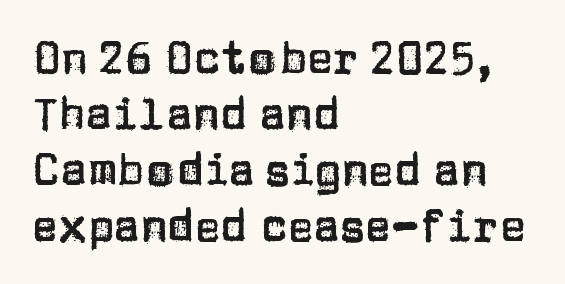
Q: Is the text italic (slanted)? A: No, it is upright.
Q: Is the typeface a serif or a sans-serif typeface? A: Sans-serif.
Q: Is the text underlined? A: No.
Q: How is the paragraph aligned? A: Left-aligned.
Q: Is the spacing between letters normal or unusually wide? A: Normal.
Q: Is the spacing between lines tight, normal or loose? A: Normal.
Q: Width (condensed, normal, or wide)? A: Normal.
Q: Stroke contrast? A: Low.
Q: x-height? A: Large.
Q: Monospaced? A: No.
